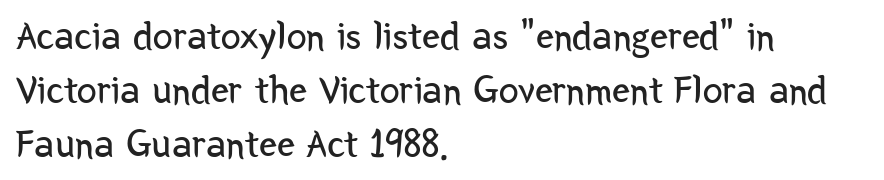
The image shows 40 px regular-weight, condensed sans-serif type, upright; set left-aligned, normal line spacing (1.35x), normal letter spacing, not underlined; low stroke contrast and a medium x-height.
